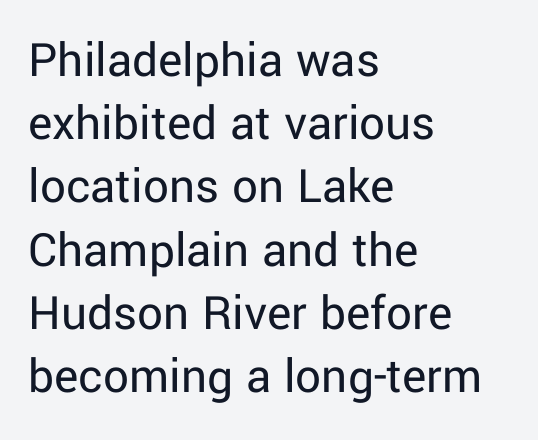
The rendering uses natural spacing where letterforms have individual widths. The face used here is rendered with its standard letterfit. Stems here are at most as thick as an everyday book face. Where is the straight margin? On the left. Typographically, this falls in the sans-serif category. This is roman type, the default non-slanted kind.
